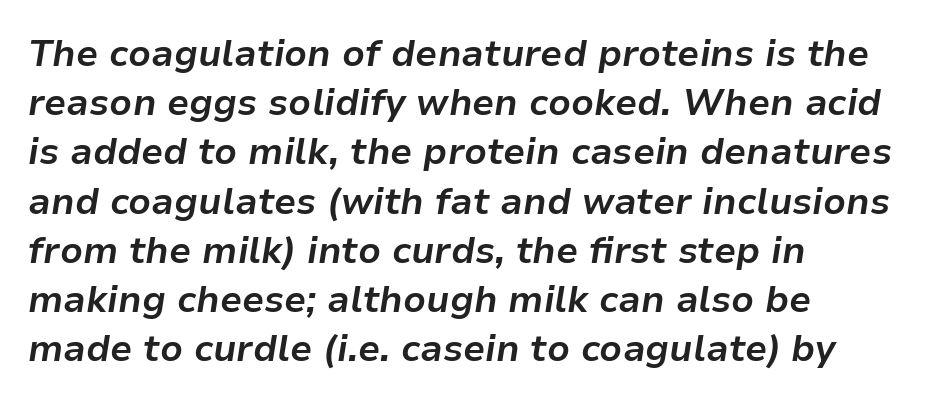
The image shows 37 px bold type, italic (leaning right); set left-aligned, normal line spacing (1.33x), normal letter spacing, not underlined; low stroke contrast and a medium x-height.
